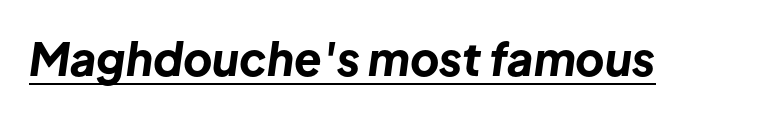
Q: Is the text bold? A: Yes.
Q: Is the text italic (slanted)? A: Yes, it leans right by about 8 degrees.
Q: Is the text underlined? A: Yes.
Q: Is the spacing between letters normal or unusually wide? A: Normal.
Q: Width (condensed, normal, or wide)? A: Normal.
Q: Stroke contrast? A: Low.
Q: x-height? A: Medium.
Q: Monospaced? A: No.
